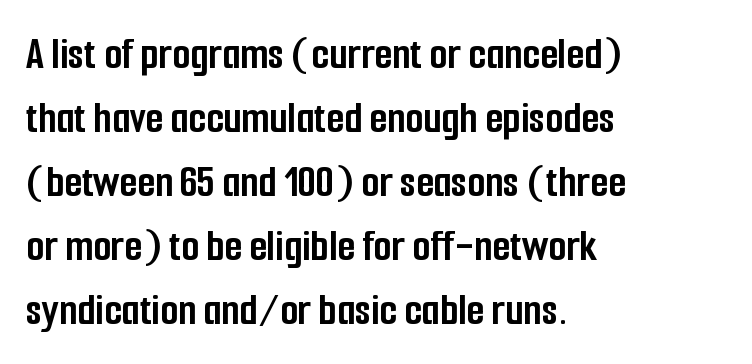
The image shows 46 px semibold, condensed sans-serif type, upright; set left-aligned, normal line spacing (1.39x), normal letter spacing, not underlined; low stroke contrast and a medium x-height.
